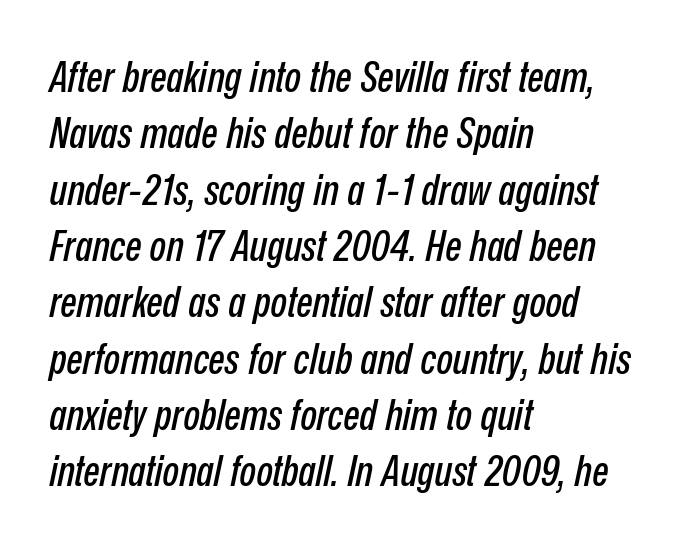
The image shows 43 px condensed type, italic (leaning right); set left-aligned, normal line spacing (1.31x), normal letter spacing, not underlined; low stroke contrast and a medium x-height.
